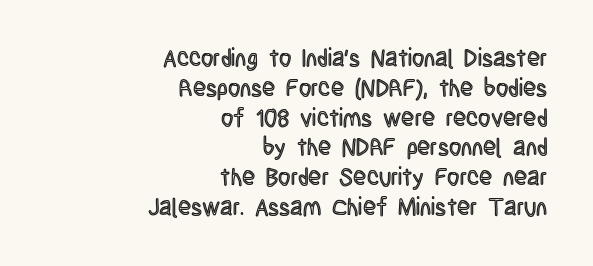
The gap between lines stays unmarked. The letters stand straight up with perfectly vertical stems. There is no visible air inserted between adjacent glyphs. Teacher's note: observe the even right margin — that is flush-right alignment.
